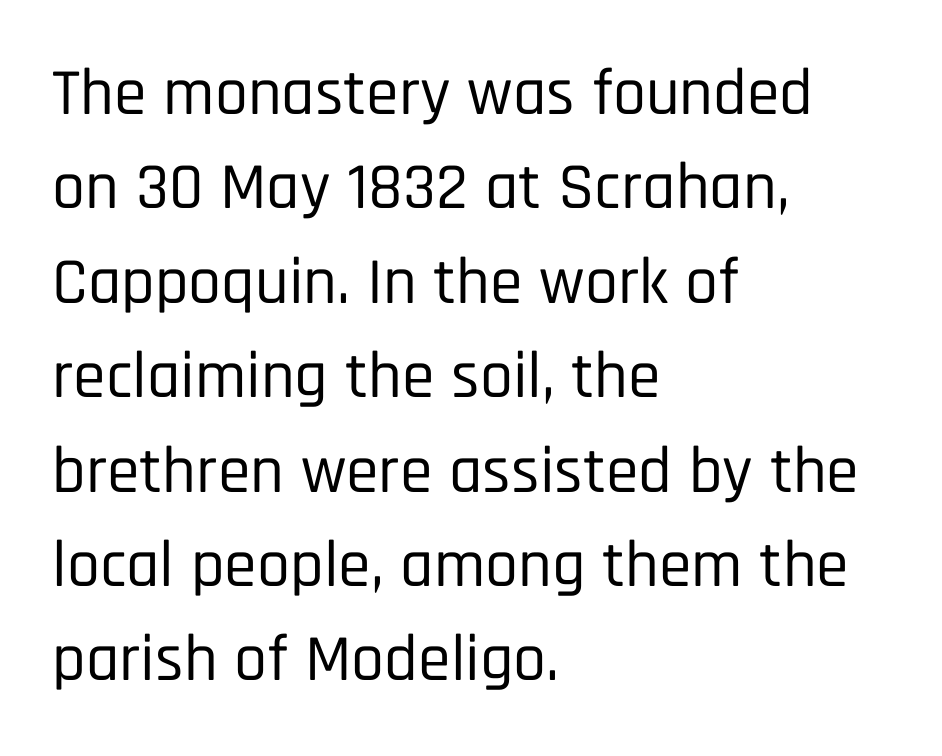
Q: Is the text italic (slanted)? A: No, it is upright.
Q: Is the typeface a serif or a sans-serif typeface? A: Sans-serif.
Q: Is the text underlined? A: No.
Q: How is the paragraph aligned? A: Left-aligned.
Q: Is the spacing between letters normal or unusually wide? A: Normal.
Q: Is the spacing between lines tight, normal or loose? A: Normal.
Q: Width (condensed, normal, or wide)? A: Condensed.
Q: Stroke contrast? A: Low.
Q: x-height? A: Large.
Q: Monospaced? A: No.
